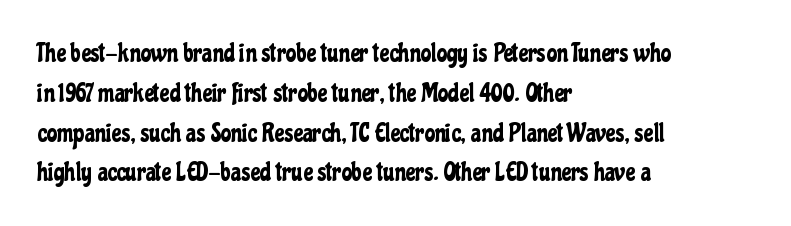
{"italic": "no", "underline": "no", "align": "left", "line_spacing": "normal", "line_spacing_ratio": 1.53, "letter_spacing": "normal", "letter_spacing_em": 0.0, "glyph_px": 26}
